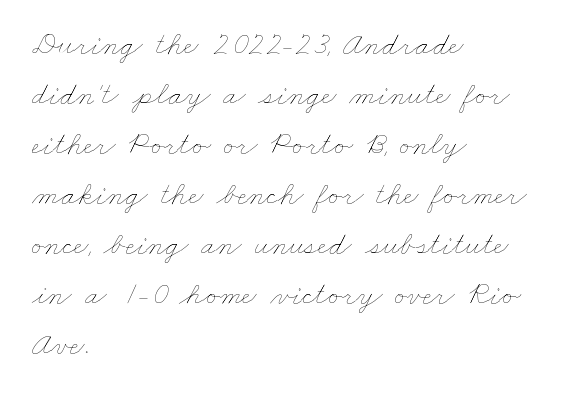
{"bold": "no", "weight": "thin", "width": "wide", "stroke_contrast": "low", "x_height": "small", "monospaced": "no", "underline": "no", "align": "left", "line_spacing": "normal", "line_spacing_ratio": 1.56, "letter_spacing": "normal", "letter_spacing_em": 0.0, "glyph_px": 32}
